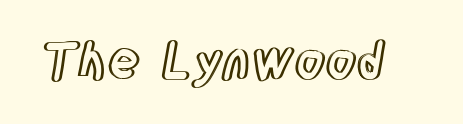
{"width": "condensed", "x_height": "large", "monospaced": "no", "underline": "no", "letter_spacing": "normal", "letter_spacing_em": 0.0, "glyph_px": 50}
